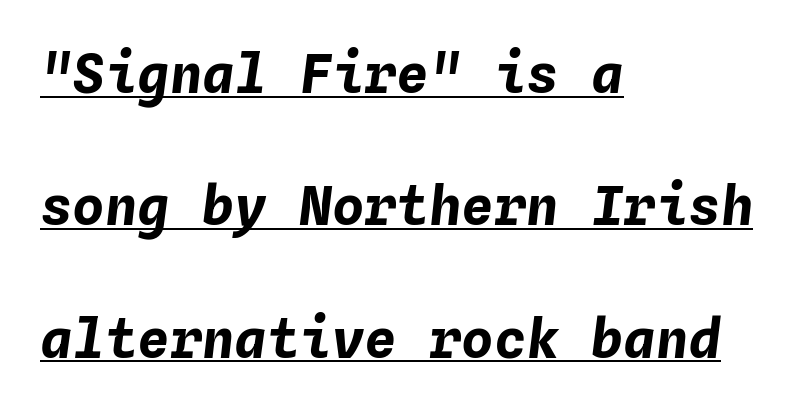
The image shows 54 px bold type, italic (leaning right), monospaced; set left-aligned, loose line spacing (2.45x), normal letter spacing, underlined; low stroke contrast and a medium x-height.
